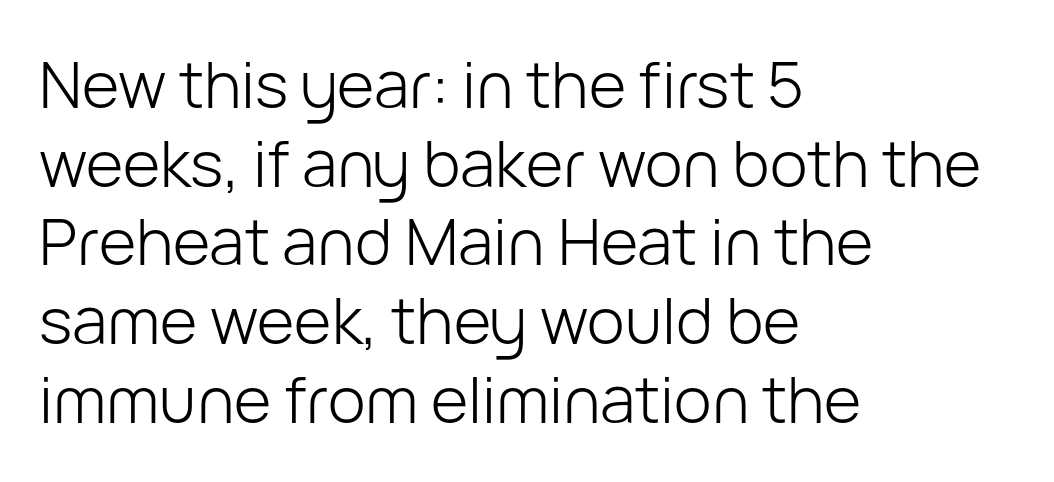
Q: Is the text bold? A: No.
Q: Is the text italic (slanted)? A: No, it is upright.
Q: Is the typeface a serif or a sans-serif typeface? A: Sans-serif.
Q: Is the text underlined? A: No.
Q: How is the paragraph aligned? A: Left-aligned.
Q: Is the spacing between letters normal or unusually wide? A: Normal.
Q: Width (condensed, normal, or wide)? A: Normal.
Q: Stroke contrast? A: Low.
Q: x-height? A: Medium.
Q: Monospaced? A: No.
